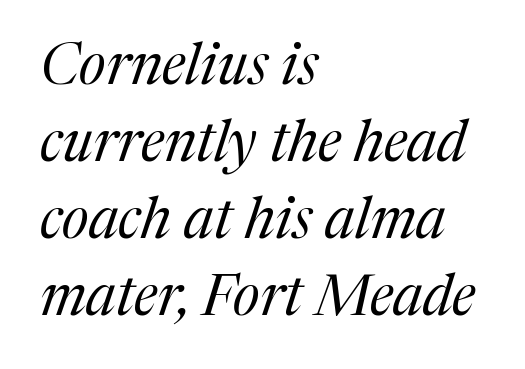
The image shows 57 px regular-weight serif type, italic (leaning right); set left-aligned, normal line spacing (1.35x), normal letter spacing, not underlined; medium stroke contrast and a medium x-height.
